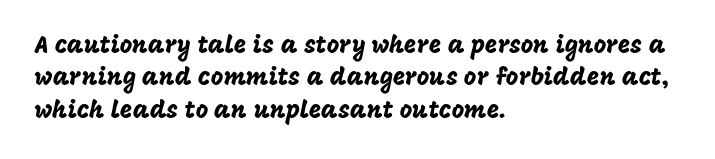
The image shows 24 px text type; set left-aligned, normal line spacing (1.35x), normal letter spacing, not underlined.
